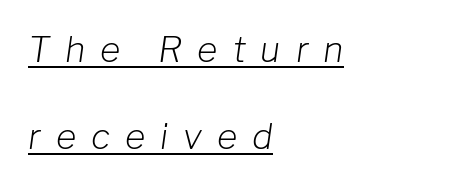
Q: Is the text bold? A: No.
Q: Is the text italic (slanted)? A: Yes, it leans right by about 8 degrees.
Q: Is the text underlined? A: Yes.
Q: How is the paragraph aligned? A: Left-aligned.
Q: Is the spacing between letters normal or unusually wide? A: Unusually wide.
Q: Is the spacing between lines tight, normal or loose? A: Loose.
Q: Width (condensed, normal, or wide)? A: Normal.
Q: Stroke contrast? A: Low.
Q: x-height? A: Medium.
Q: Monospaced? A: No.
